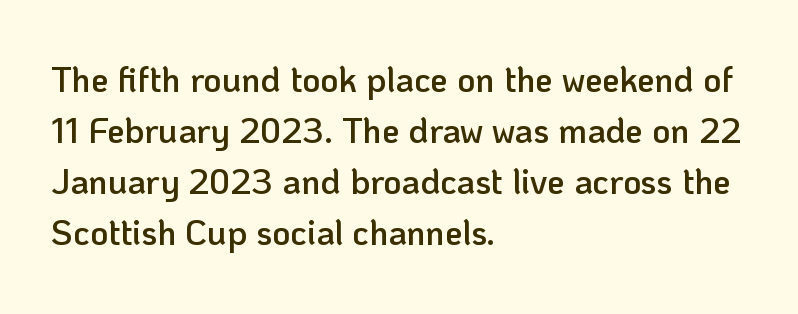
Q: Is the text bold? A: Semi-bold.
Q: Is the text italic (slanted)? A: No, it is upright.
Q: Is the typeface a serif or a sans-serif typeface? A: Sans-serif.
Q: Is the text underlined? A: No.
Q: How is the paragraph aligned? A: Left-aligned.
Q: Is the spacing between letters normal or unusually wide? A: Normal.
Q: Is the spacing between lines tight, normal or loose? A: Normal.
Q: Width (condensed, normal, or wide)? A: Normal.
Q: Stroke contrast? A: Low.
Q: x-height? A: Medium.
Q: Monospaced? A: No.
